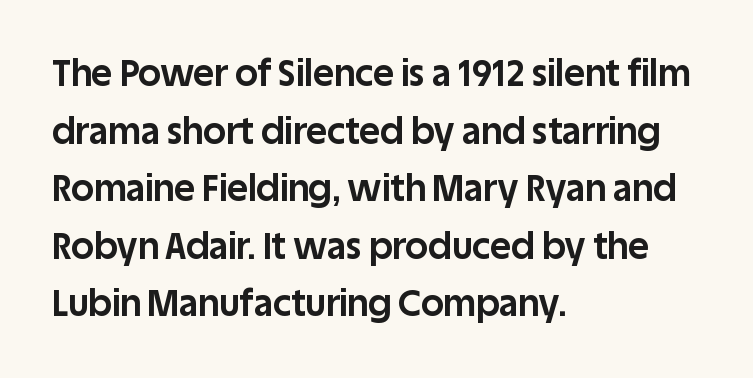
Q: Is the text bold? A: Yes.
Q: Is the text italic (slanted)? A: No, it is upright.
Q: Is the typeface a serif or a sans-serif typeface? A: Sans-serif.
Q: Is the text underlined? A: No.
Q: How is the paragraph aligned? A: Left-aligned.
Q: Is the spacing between letters normal or unusually wide? A: Normal.
Q: Is the spacing between lines tight, normal or loose? A: Normal.
Q: Width (condensed, normal, or wide)? A: Normal.
Q: Stroke contrast? A: Low.
Q: x-height? A: Large.
Q: Monospaced? A: No.
